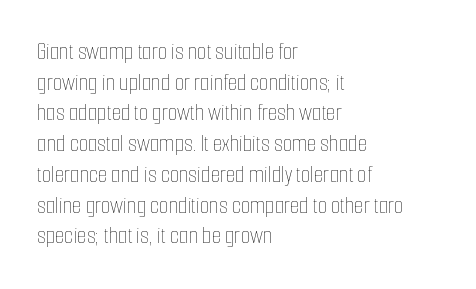
The image shows 24 px text type, upright; set left-aligned, normal line spacing (1.28x), normal letter spacing, not underlined.
